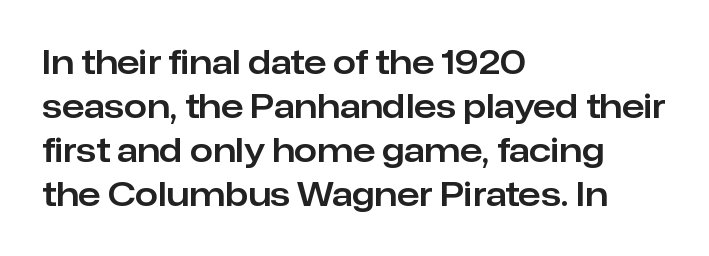
{"serif": "no", "italic": "no", "width": "normal", "stroke_contrast": "low", "x_height": "medium", "monospaced": "no", "underline": "no", "align": "left", "line_spacing": "normal", "line_spacing_ratio": 1.33, "letter_spacing": "normal", "letter_spacing_em": 0.0, "glyph_px": 33}
